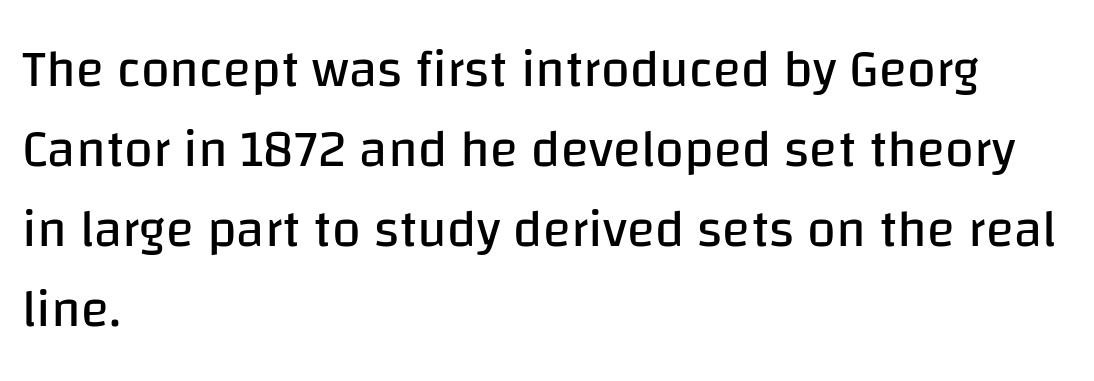
Q: Is the text bold? A: No.
Q: Is the text italic (slanted)? A: No, it is upright.
Q: Is the typeface a serif or a sans-serif typeface? A: Sans-serif.
Q: Is the text underlined? A: No.
Q: How is the paragraph aligned? A: Left-aligned.
Q: Is the spacing between letters normal or unusually wide? A: Normal.
Q: Is the spacing between lines tight, normal or loose? A: Normal.
Q: Width (condensed, normal, or wide)? A: Normal.
Q: Stroke contrast? A: Low.
Q: x-height? A: Large.
Q: Monospaced? A: No.
